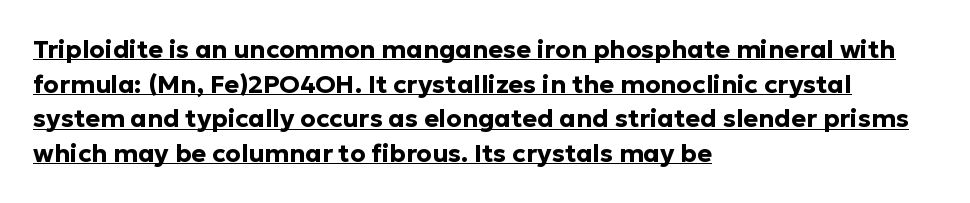
{"italic": "no", "bold": "yes", "underline": "yes", "align": "left", "line_spacing": "normal", "line_spacing_ratio": 1.39, "letter_spacing": "normal", "letter_spacing_em": 0.0, "glyph_px": 25}
